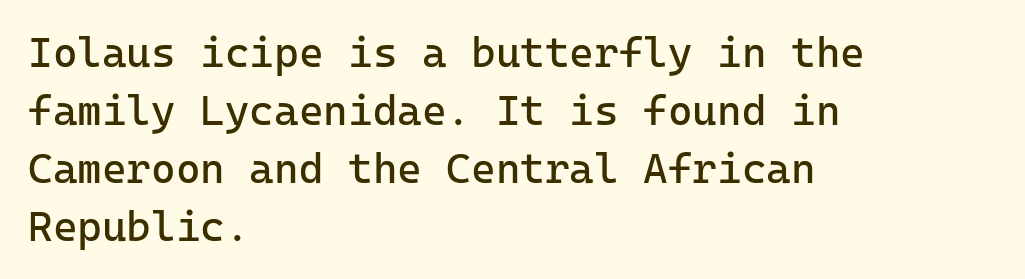
{"serif": "no", "italic": "no", "bold": "no", "weight": "regular", "width": "normal", "stroke_contrast": "low", "x_height": "medium", "monospaced": "yes", "underline": "no", "align": "left", "line_spacing": "normal", "line_spacing_ratio": 1.38, "letter_spacing": "normal", "letter_spacing_em": 0.0, "glyph_px": 42}
